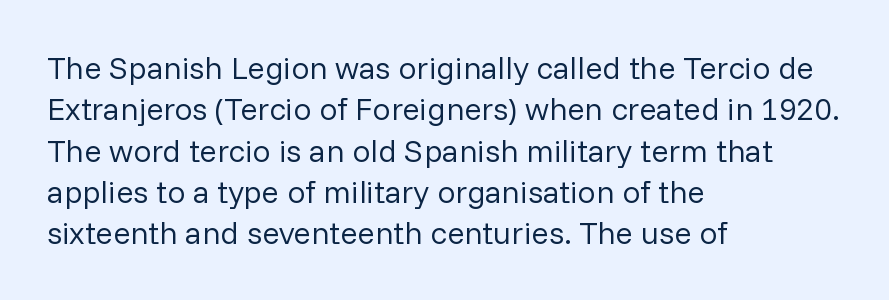
Q: Is the text bold? A: No.
Q: Is the text italic (slanted)? A: No, it is upright.
Q: Is the typeface a serif or a sans-serif typeface? A: Sans-serif.
Q: Is the text underlined? A: No.
Q: How is the paragraph aligned? A: Left-aligned.
Q: Is the spacing between letters normal or unusually wide? A: Normal.
Q: Is the spacing between lines tight, normal or loose? A: Normal.
Q: Width (condensed, normal, or wide)? A: Normal.
Q: Stroke contrast? A: Low.
Q: x-height? A: Medium.
Q: Monospaced? A: No.
